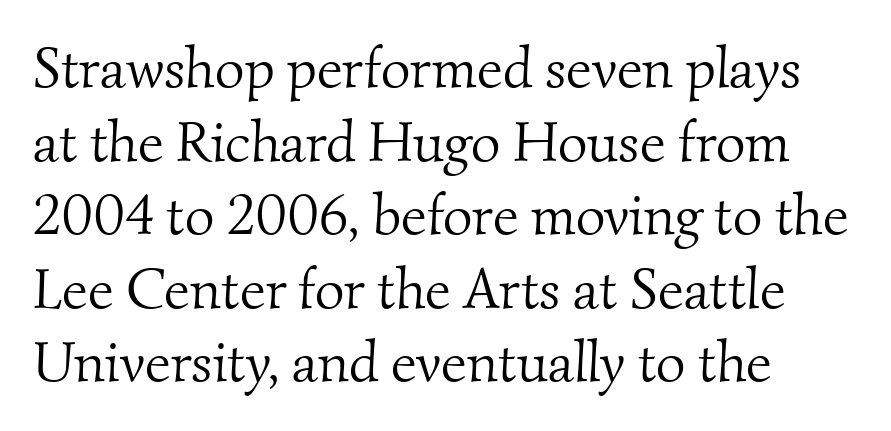
Q: Is the text bold? A: No.
Q: Is the typeface a serif or a sans-serif typeface? A: Serif.
Q: Is the text underlined? A: No.
Q: How is the paragraph aligned? A: Left-aligned.
Q: Is the spacing between letters normal or unusually wide? A: Normal.
Q: Is the spacing between lines tight, normal or loose? A: Normal.
Q: Width (condensed, normal, or wide)? A: Normal.
Q: Stroke contrast? A: Medium.
Q: x-height? A: Small.
Q: Monospaced? A: No.
